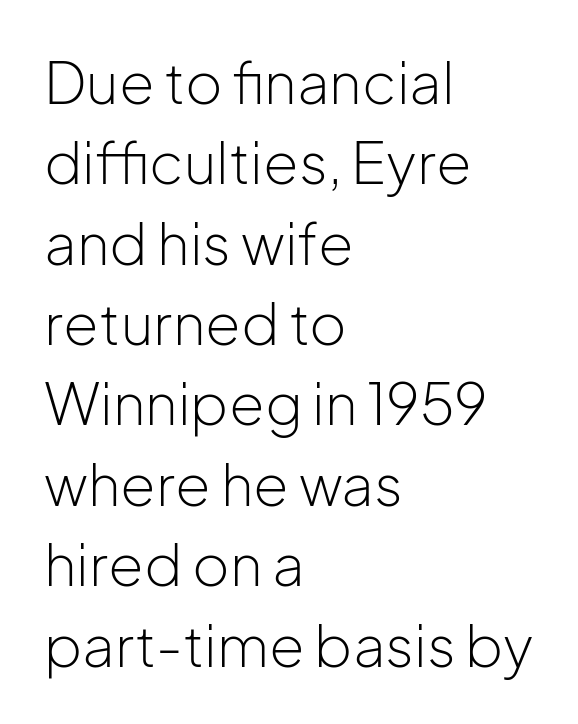
The image shows 57 px light sans-serif type, upright; set left-aligned, normal line spacing (1.41x), normal letter spacing, not underlined; low stroke contrast and a medium x-height.
